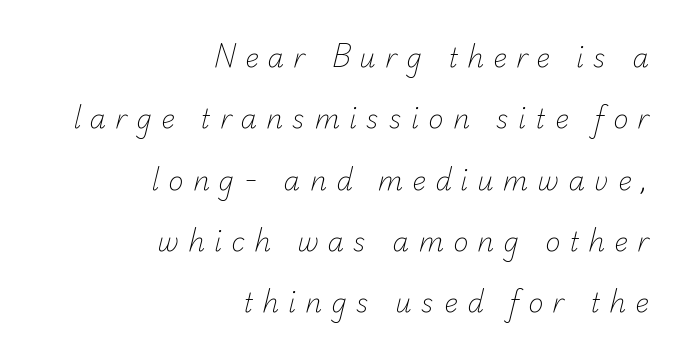
Summary of vertical rhythm: relaxed, with wide interline spacing. Each line ends at the same right margin while the left side varies. Stems and bowls with no extra thickness — not bold. Just letters on the line, the space beneath them empty.
